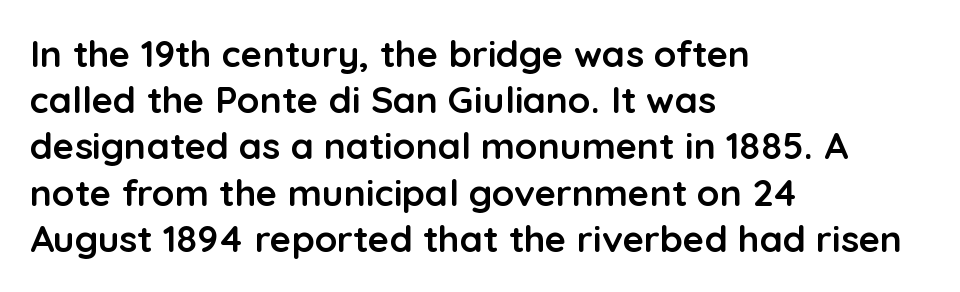
Q: Is the text bold? A: Yes.
Q: Is the text italic (slanted)? A: No, it is upright.
Q: Is the typeface a serif or a sans-serif typeface? A: Sans-serif.
Q: Is the text underlined? A: No.
Q: How is the paragraph aligned? A: Left-aligned.
Q: Is the spacing between letters normal or unusually wide? A: Normal.
Q: Is the spacing between lines tight, normal or loose? A: Normal.
Q: Width (condensed, normal, or wide)? A: Normal.
Q: Stroke contrast? A: Low.
Q: x-height? A: Medium.
Q: Monospaced? A: No.
